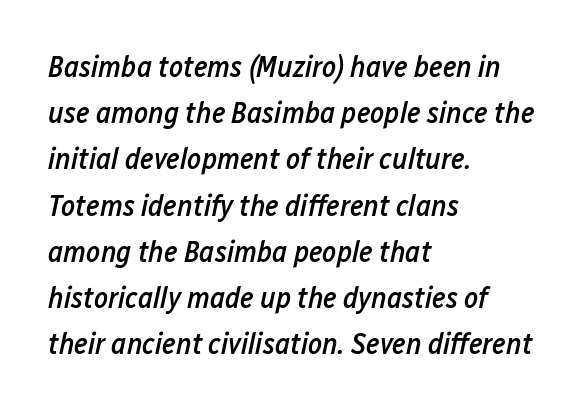
The image shows 30 px semibold, condensed type, italic (leaning right); set left-aligned, normal line spacing (1.54x), normal letter spacing, not underlined; low stroke contrast and a medium x-height.
